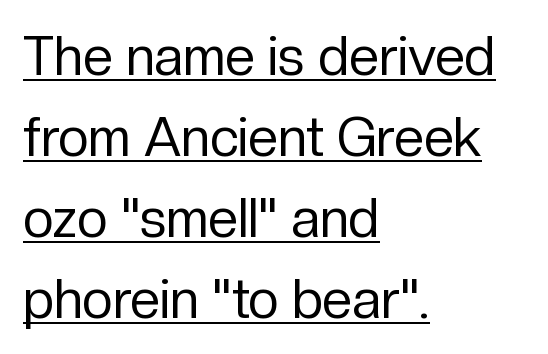
The image shows 54 px regular-weight sans-serif type, upright; set left-aligned, normal line spacing (1.5x), normal letter spacing, underlined; low stroke contrast and a medium x-height.
